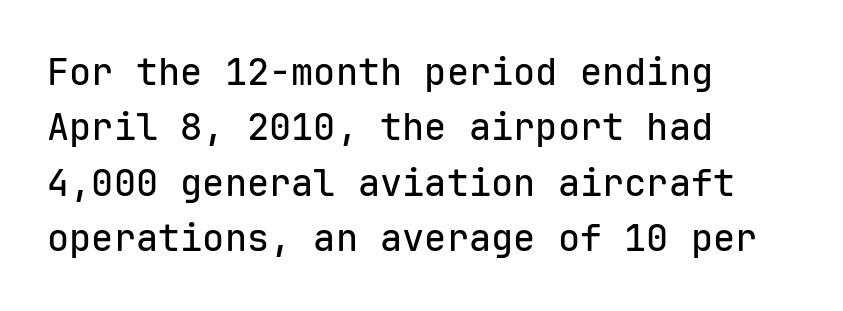
{"serif": "no", "italic": "no", "width": "normal", "stroke_contrast": "low", "x_height": "medium", "monospaced": "yes", "underline": "no", "align": "left", "line_spacing": "normal", "line_spacing_ratio": 1.5, "letter_spacing": "normal", "letter_spacing_em": 0.0, "glyph_px": 37}
